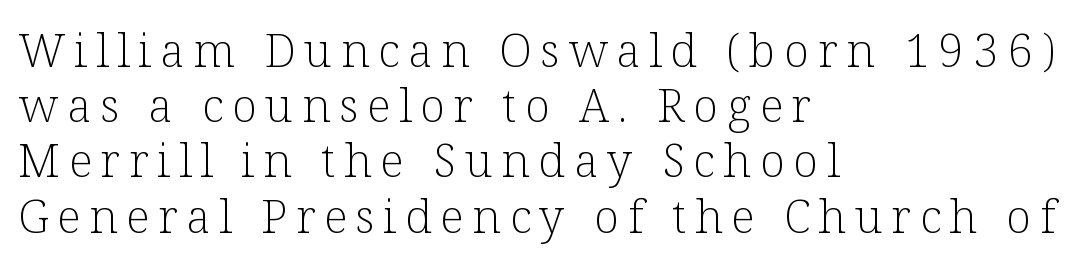
{"serif": "yes", "italic": "no", "bold": "no", "weight": "light", "width": "normal", "stroke_contrast": "low", "x_height": "medium", "monospaced": "no", "underline": "no", "align": "left", "line_spacing_ratio": 1.2, "glyph_px": 46}
